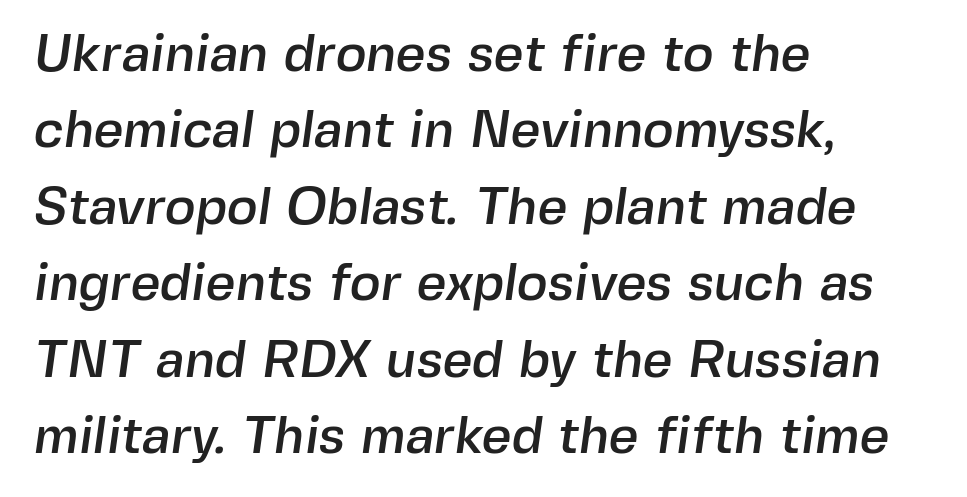
The image shows 52 px sans-serif type; set left-aligned, normal line spacing (1.47x), normal letter spacing, not underlined; a medium x-height.
